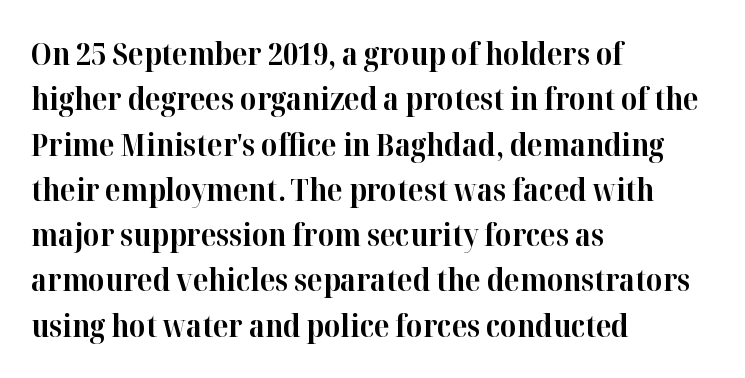
The image shows 31 px bold serif type, upright; set left-aligned, normal line spacing (1.46x), normal letter spacing, not underlined; high stroke contrast and a medium x-height.
